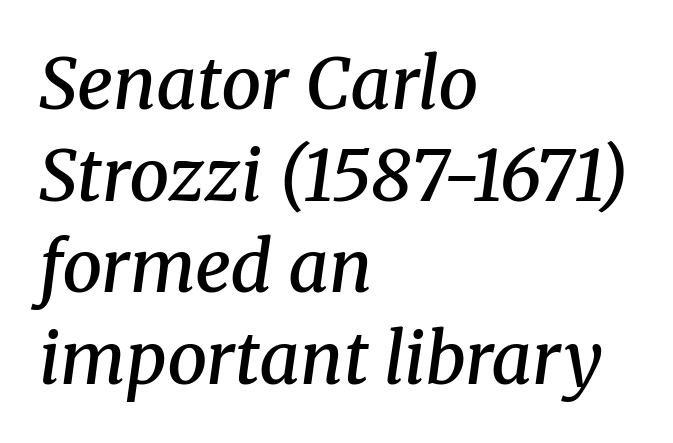
{"serif": "yes", "italic": "yes", "lean": "right", "slant_degrees": 8, "bold": "semi", "weight": "semibold", "width": "normal", "stroke_contrast": "medium", "x_height": "medium", "monospaced": "no", "underline": "no", "align": "left", "line_spacing": "normal", "line_spacing_ratio": 1.29, "letter_spacing": "normal", "letter_spacing_em": 0.0, "glyph_px": 71}
